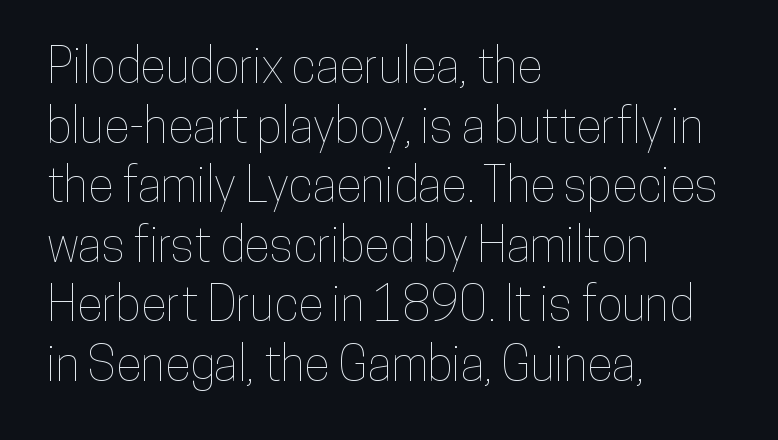
Q: Is the text italic (slanted)? A: No, it is upright.
Q: Is the text underlined? A: No.
Q: How is the paragraph aligned? A: Left-aligned.
Q: Is the spacing between letters normal or unusually wide? A: Normal.
Q: Width (condensed, normal, or wide)? A: Condensed.
Q: Stroke contrast? A: Low.
Q: x-height? A: Medium.
Q: Monospaced? A: No.
